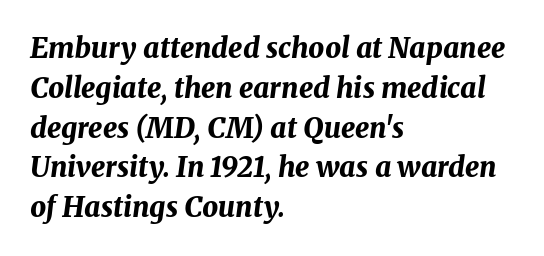
The image shows 28 px bold type, italic (leaning right); set left-aligned, normal line spacing (1.42x), normal letter spacing, not underlined; medium stroke contrast and a medium x-height.
